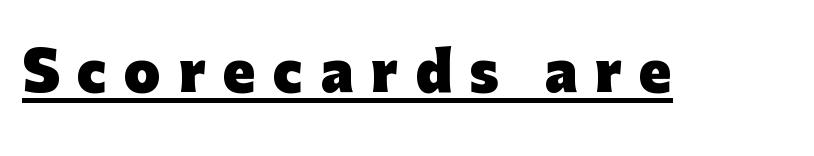
{"serif": "no", "italic": "no", "bold": "yes", "weight": "heavy", "width": "normal", "stroke_contrast": "low", "x_height": "medium", "monospaced": "no", "underline": "yes", "letter_spacing": "wide", "letter_spacing_em": 0.33, "glyph_px": 53}
